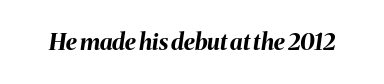
You'd pick this weight for a headline — it's a proper bold. This sample uses plain, unmodified letter spacing. The area under the type is left untouched. Style check: oblique.
